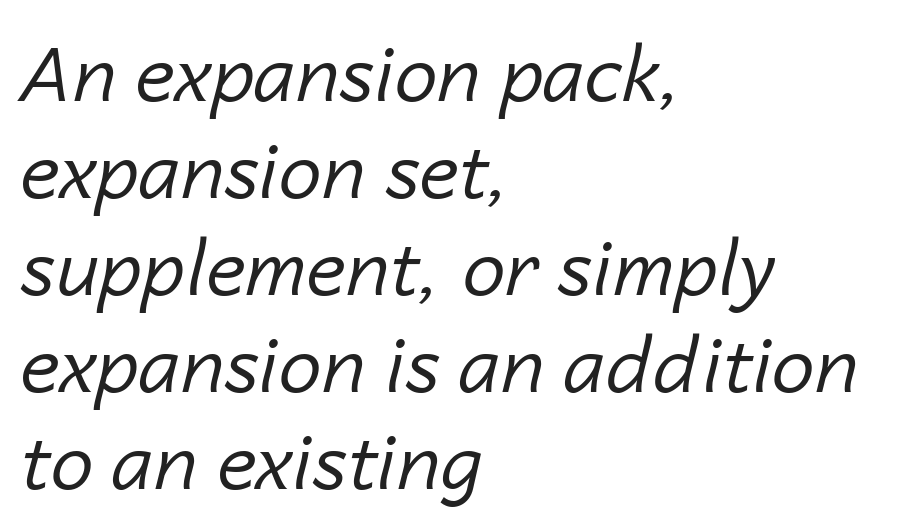
Here the glyphs are tracked normally, forming tight word shapes. This rendering features lettering with no underline. Successive baselines arrive at the customary interval. The lettering tilts uniformly, giving the passage an italic look. The weight would be labelled regular, book, light, or lighter still. In CSS terms this would be text-align: left.
